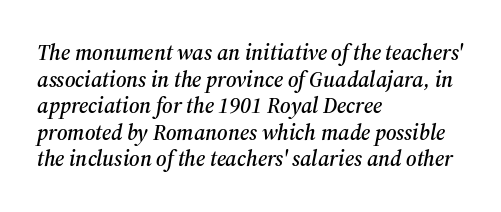
The image shows 22 px text type, italic (leaning right); set left-aligned, line spacing 1.21x, normal letter spacing, not underlined.
